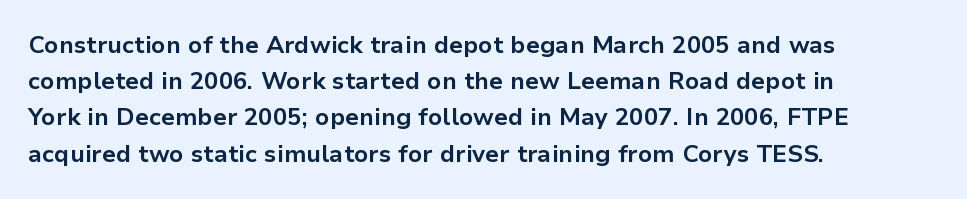
The image shows 24 px bold type, upright; set left-aligned, normal line spacing (1.51x), normal letter spacing, not underlined.
